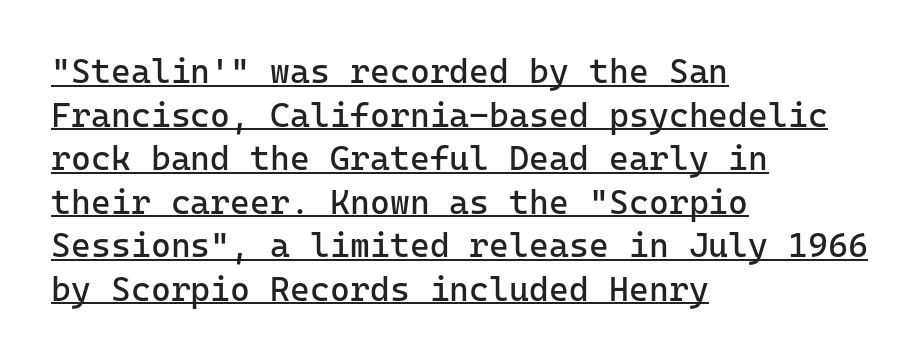
Leading: standard. This is sans-serif lettering, the kind often seen on screens and signage. The typesetter chose a ragged-right arrangement here. Beneath each row of characters lies a ruled line. The letters march in equal steps, a hallmark of fixed-pitch type.
